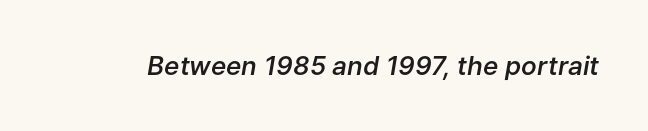
Notice how the stems are inclined rather than vertical — that's the hallmark of italics. Students, note that the glyphs here touch the page at normal intervals. The rendering uses a semibold face; strokes are thickened but not to full bold. The foot of each line stays bare and open.
